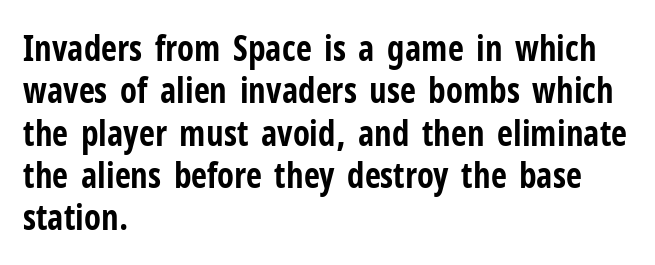
Q: Is the text bold? A: Yes.
Q: Is the text italic (slanted)? A: No, it is upright.
Q: Is the typeface a serif or a sans-serif typeface? A: Sans-serif.
Q: Is the text underlined? A: No.
Q: How is the paragraph aligned? A: Left-aligned.
Q: Is the spacing between letters normal or unusually wide? A: Normal.
Q: Width (condensed, normal, or wide)? A: Condensed.
Q: Stroke contrast? A: Low.
Q: x-height? A: Medium.
Q: Monospaced? A: No.
